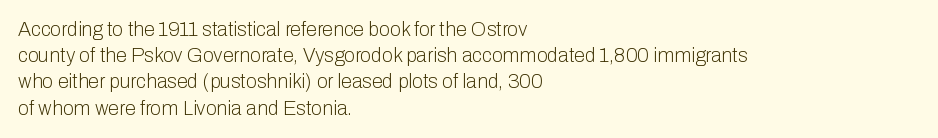
{"italic": "no", "bold": "no", "underline": "no", "align": "left", "line_spacing": "normal", "line_spacing_ratio": 1.31, "letter_spacing": "normal", "letter_spacing_em": 0.0, "glyph_px": 20}
